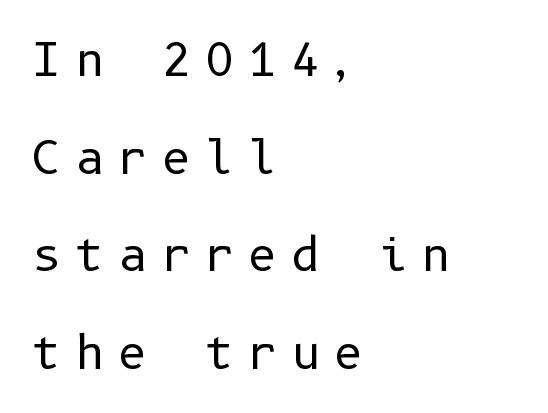
Q: Is the text bold? A: No.
Q: Is the text italic (slanted)? A: No, it is upright.
Q: Is the typeface a serif or a sans-serif typeface? A: Sans-serif.
Q: Is the text underlined? A: No.
Q: How is the paragraph aligned? A: Left-aligned.
Q: Is the spacing between letters normal or unusually wide? A: Unusually wide.
Q: Is the spacing between lines tight, normal or loose? A: Loose.
Q: Width (condensed, normal, or wide)? A: Normal.
Q: Stroke contrast? A: Low.
Q: x-height? A: Medium.
